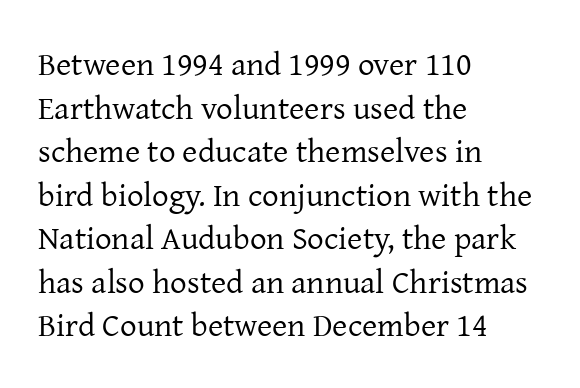
The image shows 33 px regular-weight serif type, upright; set left-aligned, normal line spacing (1.32x), normal letter spacing, not underlined; low stroke contrast and a medium x-height.
